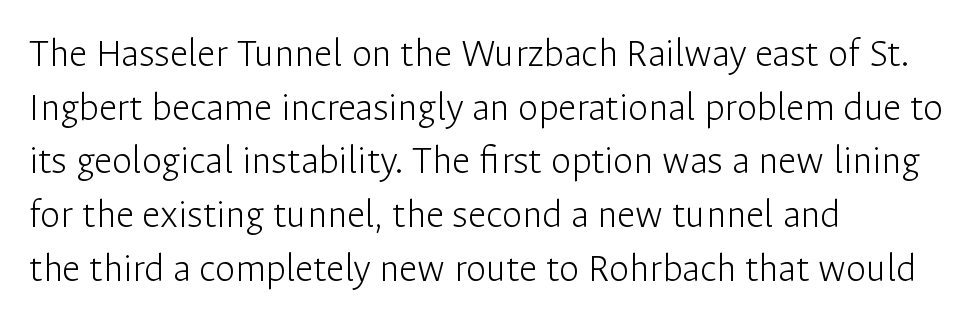
Q: Is the text bold? A: No.
Q: Is the text italic (slanted)? A: No, it is upright.
Q: Is the typeface a serif or a sans-serif typeface? A: Sans-serif.
Q: Is the text underlined? A: No.
Q: How is the paragraph aligned? A: Left-aligned.
Q: Is the spacing between letters normal or unusually wide? A: Normal.
Q: Is the spacing between lines tight, normal or loose? A: Normal.
Q: Width (condensed, normal, or wide)? A: Normal.
Q: Stroke contrast? A: Low.
Q: x-height? A: Medium.
Q: Monospaced? A: No.
